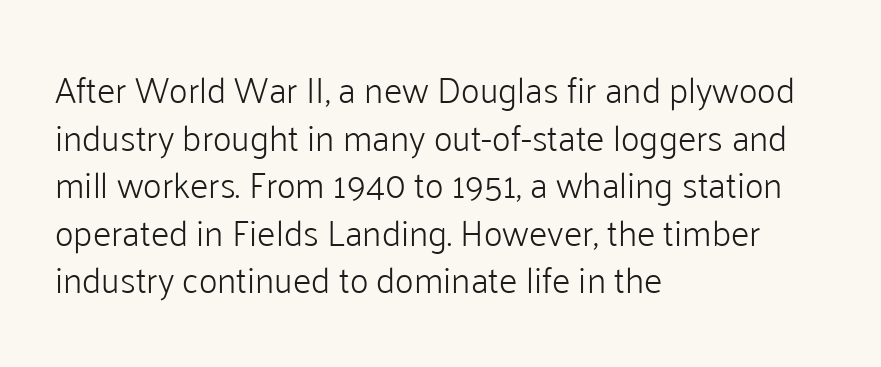
{"serif": "no", "italic": "no", "bold": "no", "weight": "light", "width": "normal", "stroke_contrast": "low", "x_height": "medium", "monospaced": "no", "underline": "no", "align": "left", "line_spacing": "normal", "line_spacing_ratio": 1.32, "letter_spacing": "normal", "letter_spacing_em": 0.0, "glyph_px": 36}
